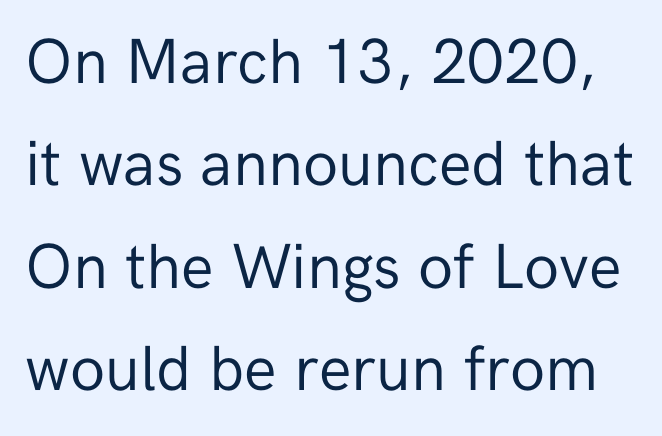
{"serif": "no", "italic": "no", "bold": "no", "weight": "regular", "width": "normal", "stroke_contrast": "low", "x_height": "medium", "monospaced": "no", "underline": "no", "line_spacing": "normal", "line_spacing_ratio": 1.6, "letter_spacing": "normal", "letter_spacing_em": 0.0, "glyph_px": 64}
